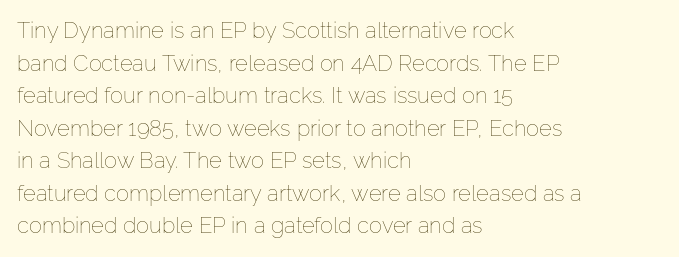
Rows of type keep a routine distance in the vertical direction. The space beneath each line is pristine and unruled. Which margin do the lines hug? The left one — the right edge is uneven. The letterforms sit shoulder to shoulder at normal distance.
